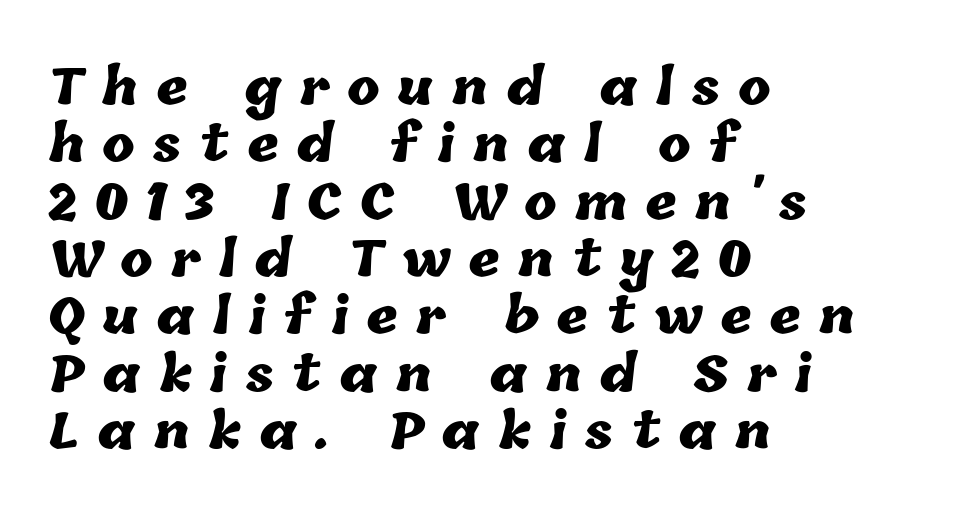
{"bold": "yes", "weight": "heavy", "width": "normal", "stroke_contrast": "low", "x_height": "medium", "monospaced": "no", "underline": "no", "align": "left", "line_spacing_ratio": 1.17, "letter_spacing": "wide", "letter_spacing_em": 0.36, "glyph_px": 49}
